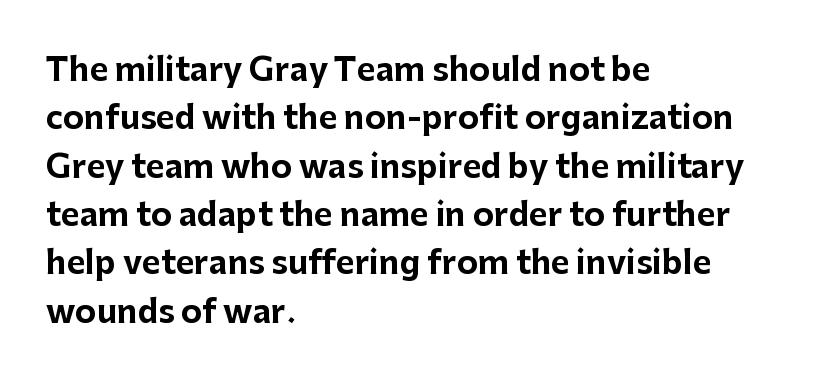
Q: Is the text bold? A: Yes.
Q: Is the text italic (slanted)? A: No, it is upright.
Q: Is the typeface a serif or a sans-serif typeface? A: Sans-serif.
Q: Is the text underlined? A: No.
Q: How is the paragraph aligned? A: Left-aligned.
Q: Is the spacing between letters normal or unusually wide? A: Normal.
Q: Is the spacing between lines tight, normal or loose? A: Normal.
Q: Width (condensed, normal, or wide)? A: Normal.
Q: Stroke contrast? A: Low.
Q: x-height? A: Medium.
Q: Monospaced? A: No.
